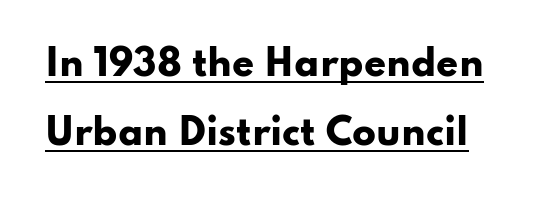
The image shows 35 px heavy, wide sans-serif type, upright; set loose line spacing (1.97x), normal letter spacing, underlined; low stroke contrast and a small x-height.
